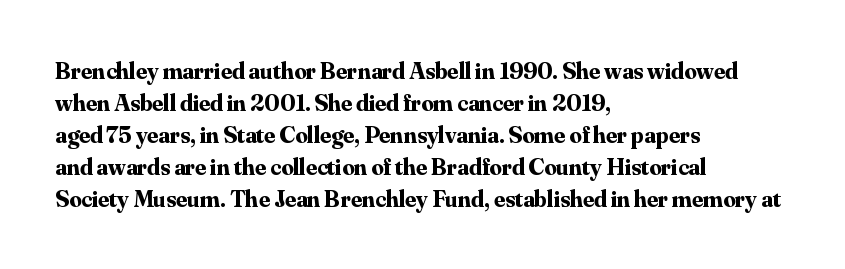
{"italic": "no", "bold": "yes", "underline": "no", "align": "left", "line_spacing": "normal", "line_spacing_ratio": 1.33, "letter_spacing": "normal", "letter_spacing_em": 0.0, "glyph_px": 24}
